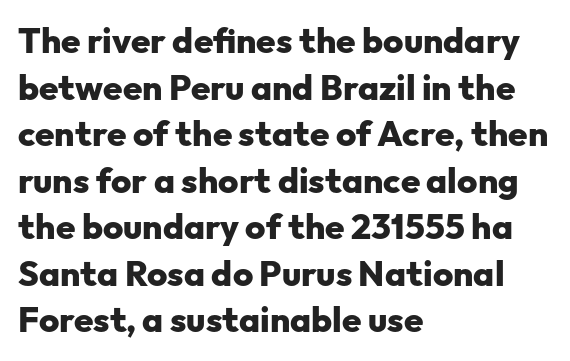
{"serif": "no", "italic": "no", "bold": "yes", "weight": "heavy", "width": "normal", "stroke_contrast": "low", "x_height": "medium", "monospaced": "no", "underline": "no", "align": "left", "line_spacing": "normal", "line_spacing_ratio": 1.33, "letter_spacing": "normal", "letter_spacing_em": 0.0, "glyph_px": 35}
